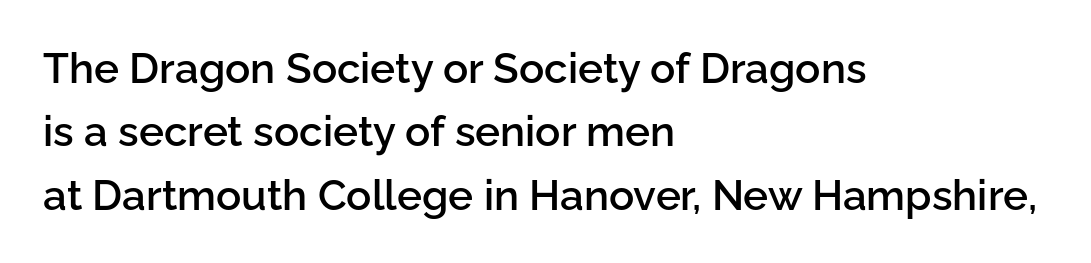
The image shows 42 px semibold sans-serif type, upright; set left-aligned, normal line spacing (1.51x), normal letter spacing, not underlined; low stroke contrast and a medium x-height.
